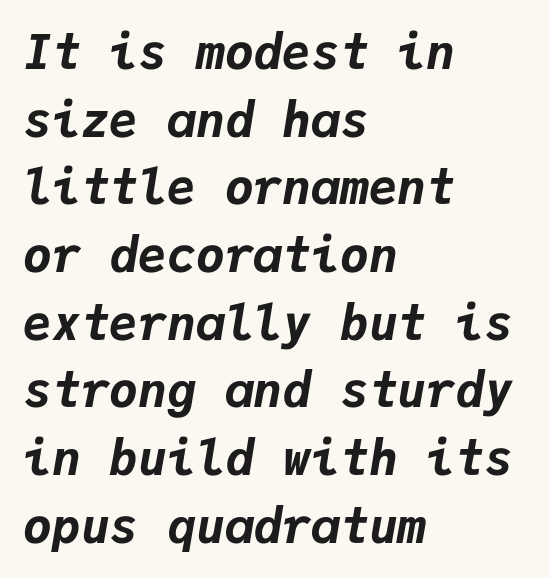
{"italic": "yes", "lean": "right", "slant_degrees": 9, "bold": "yes", "weight": "bold", "width": "normal", "stroke_contrast": "low", "x_height": "medium", "monospaced": "yes", "underline": "no", "align": "left", "line_spacing": "normal", "line_spacing_ratio": 1.41, "letter_spacing": "normal", "letter_spacing_em": 0.0, "glyph_px": 48}
